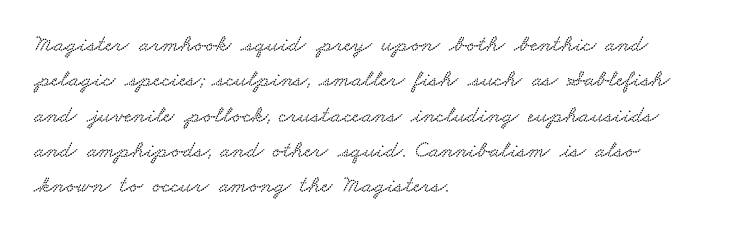
The space between consecutive lines is moderate. Beneath every word, the page is bare. Does extra space separate the letters? No, they use regular spacing. Each line starts at the same left margin while the right side varies.
